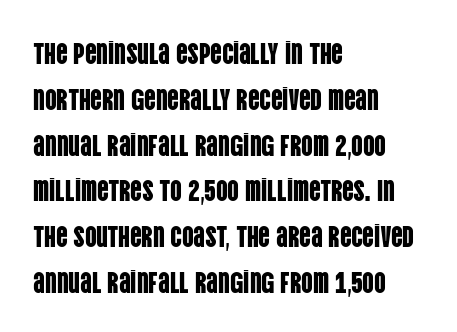
The image shows 29 px condensed sans-serif type, upright; set left-aligned, normal line spacing (1.58x), normal letter spacing, not underlined; low stroke contrast and a large x-height.
